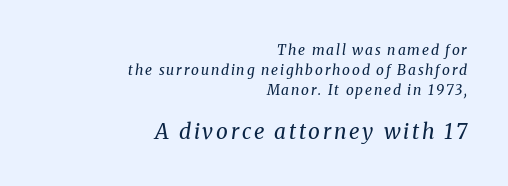
The image shows 21 px text type, italic (leaning right); set right-aligned, normal line spacing (1.43x), not underlined; the second (bottom) block is 1.5x larger.
